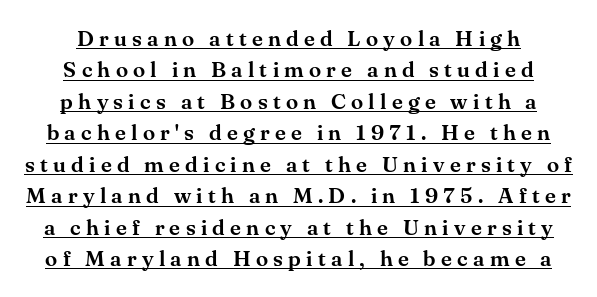
These lines sit exactly where default settings would place them. Notice how a bar underscores the lettering throughout. Tracking value appears strongly positive — letters spread wide. If you drew a line through each stem, it would be perfectly vertical.
